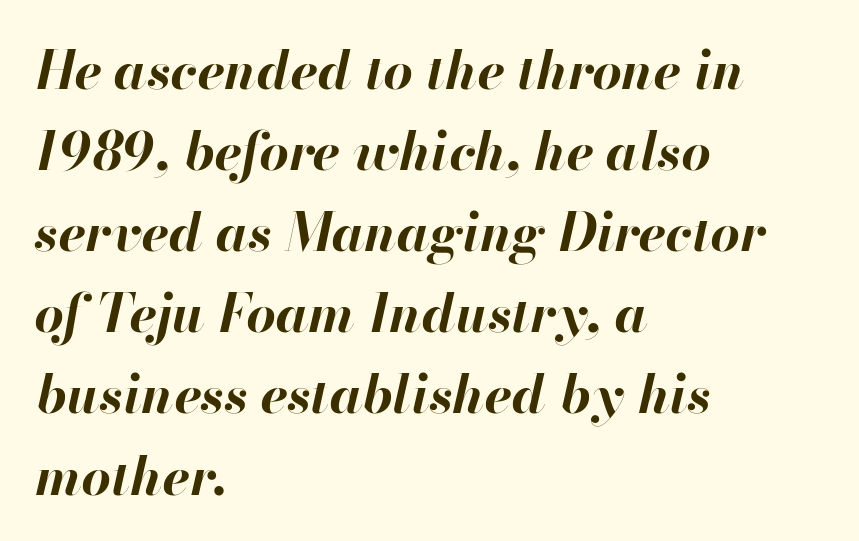
{"italic": "yes", "lean": "right", "slant_degrees": 13, "bold": "yes", "weight": "bold", "width": "normal", "stroke_contrast": "high", "x_height": "small", "monospaced": "no", "underline": "no", "align": "left", "line_spacing": "normal", "line_spacing_ratio": 1.56, "letter_spacing": "normal", "letter_spacing_em": 0.0, "glyph_px": 52}
